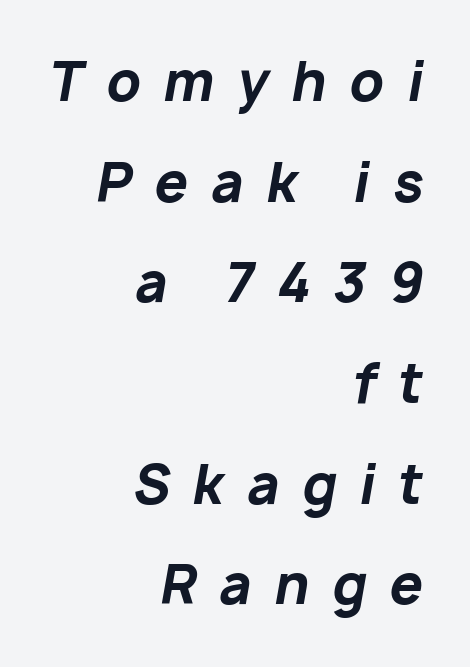
The image shows 53 px bold type, italic (leaning right); set right-aligned, loose line spacing (1.9x), unusually wide letter spacing (+0.43 em), not underlined; low stroke contrast and a medium x-height.
